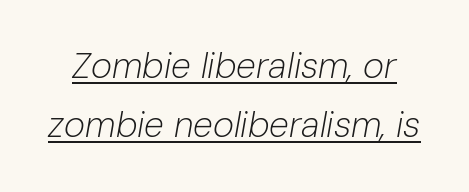
These characters rest on top of a visible drawn line. This block has exactly the height ordinary leading produces. The cut favours lightness, reaching ordinary text weight at its darkest. A typesetter would call this proportional, since set widths differ per character. These lines were composed using italics. Between one letter and the next there's only the usual sliver of space.
